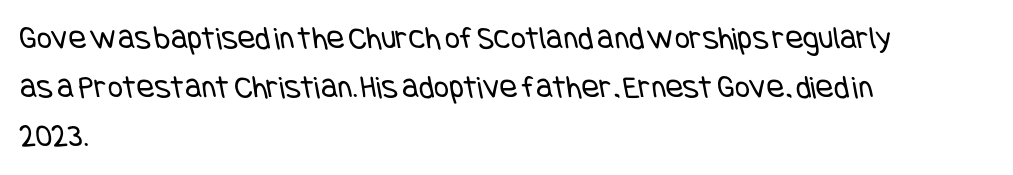
{"serif": "no", "bold": "no", "weight": "regular", "width": "condensed", "stroke_contrast": "low", "x_height": "large", "underline": "no", "align": "left", "line_spacing": "normal", "line_spacing_ratio": 1.49, "letter_spacing": "normal", "letter_spacing_em": 0.0, "glyph_px": 33}
